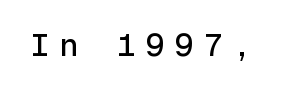
The image shows 31 px sans-serif type, upright, monospaced; set unusually wide letter spacing (+0.33 em), not underlined; a medium x-height.
